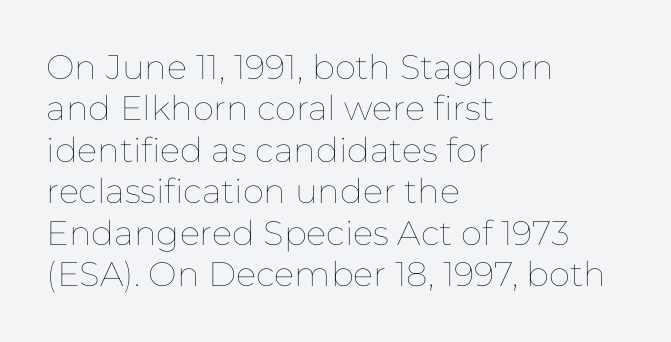
The image shows 34 px thin type, upright; set left-aligned, line spacing 1.22x, normal letter spacing, not underlined; low stroke contrast and a medium x-height.
